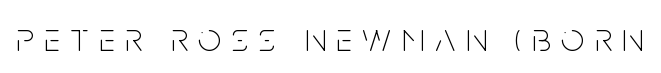
Q: Is the text bold? A: No.
Q: Is the text italic (slanted)? A: No, it is upright.
Q: Is the typeface a serif or a sans-serif typeface? A: Sans-serif.
Q: Is the text underlined? A: No.
Q: Is the spacing between letters normal or unusually wide? A: Unusually wide.
Q: Width (condensed, normal, or wide)? A: Condensed.
Q: Stroke contrast? A: Low.
Q: x-height? A: Large.
Q: Monospaced? A: No.
